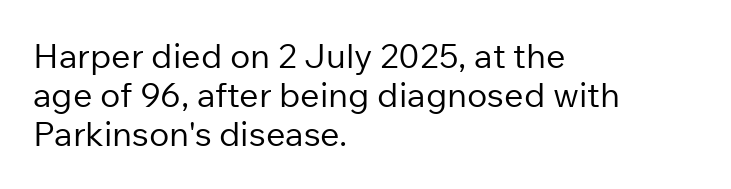
{"serif": "no", "italic": "no", "bold": "no", "weight": "regular", "width": "normal", "stroke_contrast": "low", "x_height": "medium", "monospaced": "no", "underline": "no", "align": "left", "line_spacing": "tight", "line_spacing_ratio": 1.15, "letter_spacing": "normal", "letter_spacing_em": 0.0, "glyph_px": 34}
